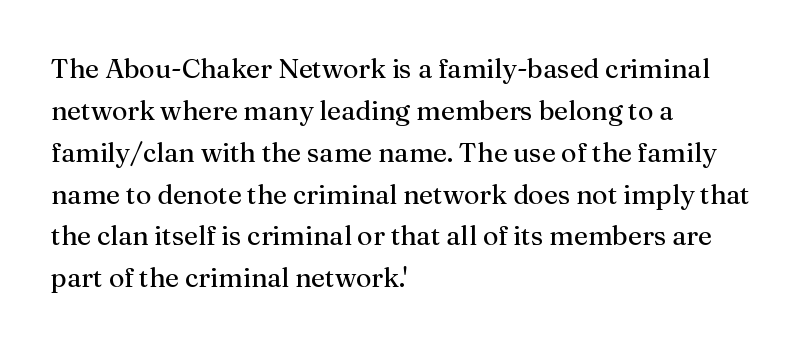
{"italic": "no", "bold": "no", "underline": "no", "align": "left", "line_spacing": "normal", "line_spacing_ratio": 1.55, "letter_spacing": "normal", "letter_spacing_em": 0.0, "glyph_px": 27}
